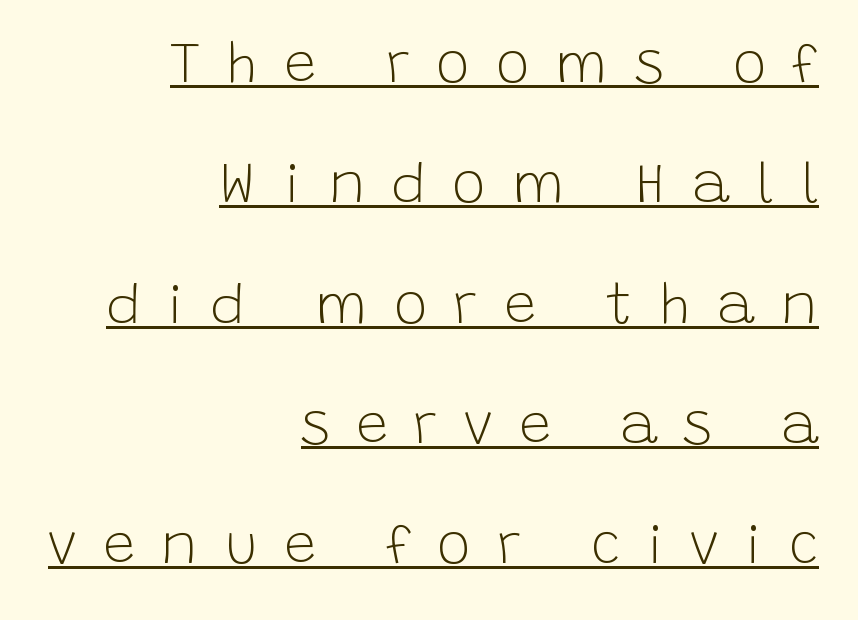
Q: Is the text bold? A: No.
Q: Is the text italic (slanted)? A: No, it is upright.
Q: Is the typeface a serif or a sans-serif typeface? A: Sans-serif.
Q: Is the text underlined? A: Yes.
Q: How is the paragraph aligned? A: Right-aligned.
Q: Is the spacing between letters normal or unusually wide? A: Unusually wide.
Q: Is the spacing between lines tight, normal or loose? A: Loose.
Q: Width (condensed, normal, or wide)? A: Normal.
Q: Stroke contrast? A: Low.
Q: x-height? A: Large.
Q: Monospaced? A: No.
